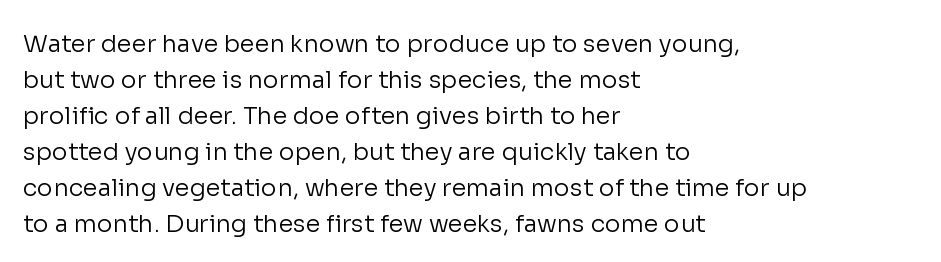
The image shows 24 px text type, upright; set left-aligned, normal line spacing (1.5x), normal letter spacing, not underlined.
